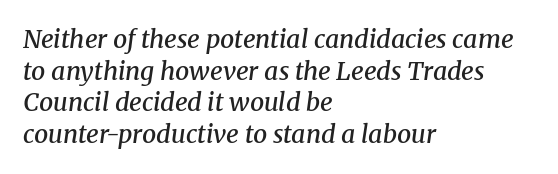
Style check: oblique. Emphasis by weight is partial: semibold. Leftover space on each line is placed entirely after the last word. Look at the tracking — it's just the regular setting, nothing added. One glance says typical: line gaps are just what's usual.
